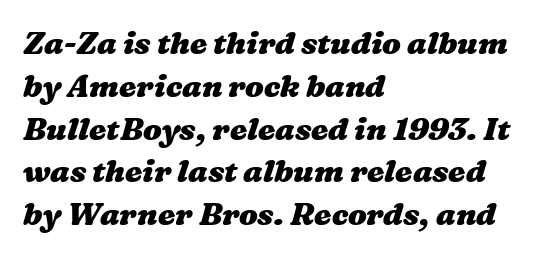
Q: Is the text bold? A: Yes.
Q: Is the text underlined? A: No.
Q: How is the paragraph aligned? A: Left-aligned.
Q: Is the spacing between letters normal or unusually wide? A: Normal.
Q: Is the spacing between lines tight, normal or loose? A: Normal.
Q: Width (condensed, normal, or wide)? A: Wide.
Q: Stroke contrast? A: Medium.
Q: x-height? A: Medium.
Q: Monospaced? A: No.
